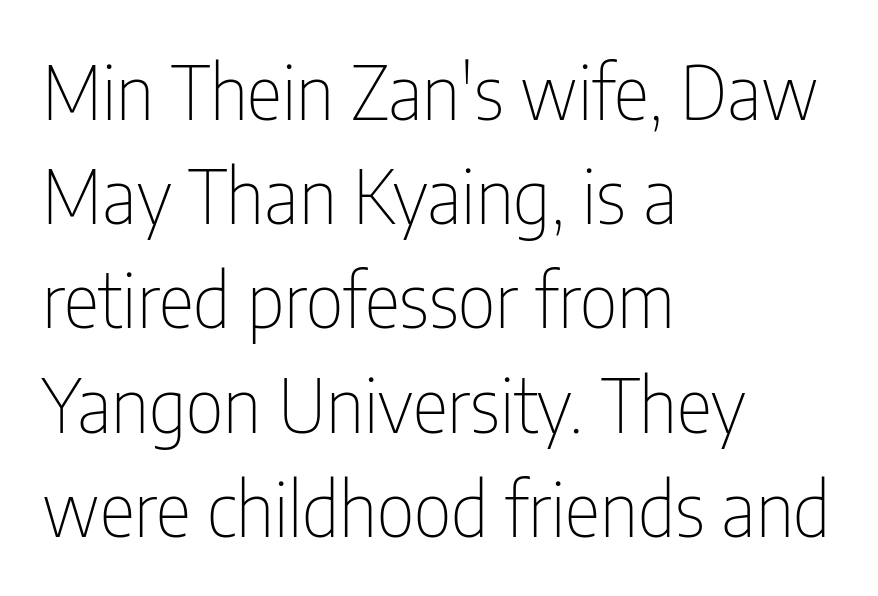
Q: Is the text bold? A: No.
Q: Is the text italic (slanted)? A: No, it is upright.
Q: Is the typeface a serif or a sans-serif typeface? A: Sans-serif.
Q: Is the text underlined? A: No.
Q: How is the paragraph aligned? A: Left-aligned.
Q: Is the spacing between letters normal or unusually wide? A: Normal.
Q: Is the spacing between lines tight, normal or loose? A: Normal.
Q: Width (condensed, normal, or wide)? A: Condensed.
Q: Stroke contrast? A: Low.
Q: x-height? A: Medium.
Q: Monospaced? A: No.
